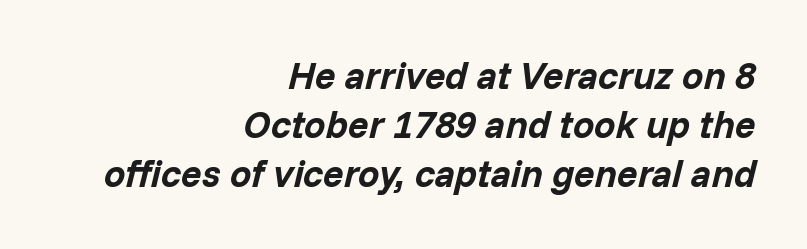
{"italic": "yes", "lean": "right", "slant_degrees": 14, "bold": "yes", "weight": "bold", "width": "normal", "stroke_contrast": "low", "x_height": "medium", "monospaced": "no", "underline": "no", "align": "right", "line_spacing": "normal", "line_spacing_ratio": 1.29, "letter_spacing": "normal", "letter_spacing_em": 0.0, "glyph_px": 38}
